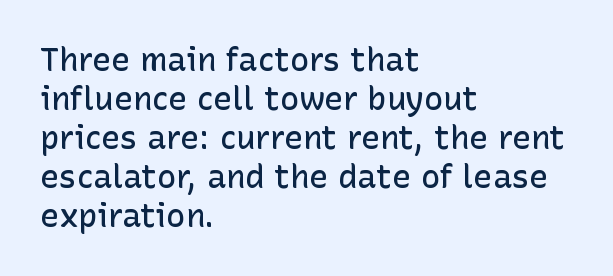
There is no visible air inserted between adjacent glyphs. A typesetter would call this proportional, since set widths differ per character. Each row of text sits above clean, open space. This sample uses a sans-serif face.
